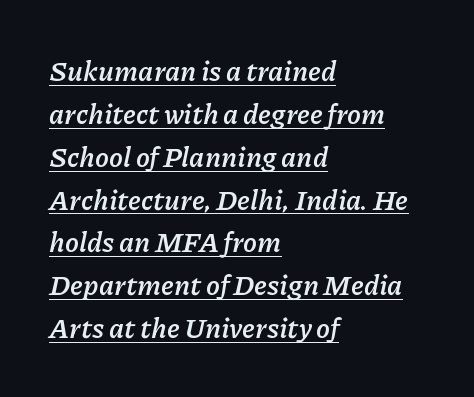
{"italic": "yes", "lean": "right", "slant_degrees": 11, "bold": "yes", "weight": "semibold", "width": "normal", "stroke_contrast": "low", "x_height": "medium", "monospaced": "no", "underline": "yes", "align": "left", "line_spacing": "normal", "line_spacing_ratio": 1.53, "letter_spacing": "normal", "letter_spacing_em": 0.0, "glyph_px": 28}
